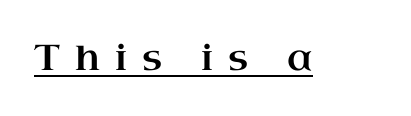
Q: Is the text italic (slanted)? A: No, it is upright.
Q: Is the typeface a serif or a sans-serif typeface? A: Serif.
Q: Is the text underlined? A: Yes.
Q: Is the spacing between letters normal or unusually wide? A: Unusually wide.
Q: Width (condensed, normal, or wide)? A: Wide.
Q: Stroke contrast? A: High.
Q: x-height? A: Small.
Q: Monospaced? A: No.
